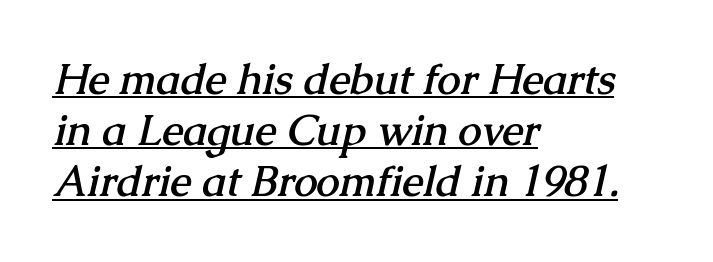
{"serif": "yes", "bold": "yes", "weight": "semibold", "width": "normal", "stroke_contrast": "medium", "x_height": "medium", "monospaced": "no", "underline": "yes", "align": "left", "line_spacing_ratio": 1.22, "letter_spacing": "normal", "letter_spacing_em": 0.0, "glyph_px": 42}
